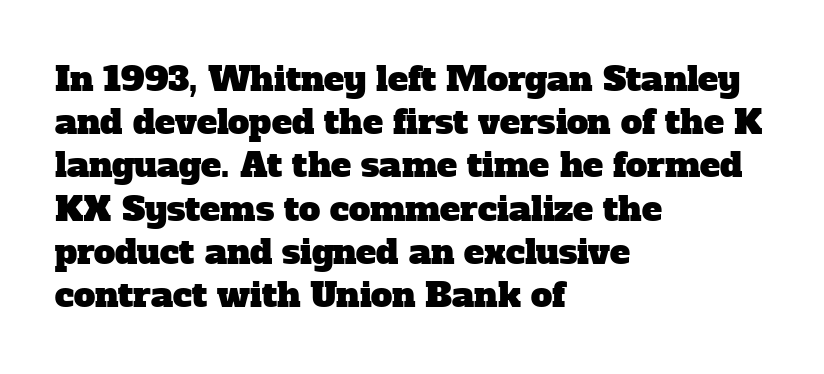
The image shows 34 px serif type; set left-aligned, normal line spacing (1.27x), normal letter spacing, not underlined; low stroke contrast and a medium x-height.
